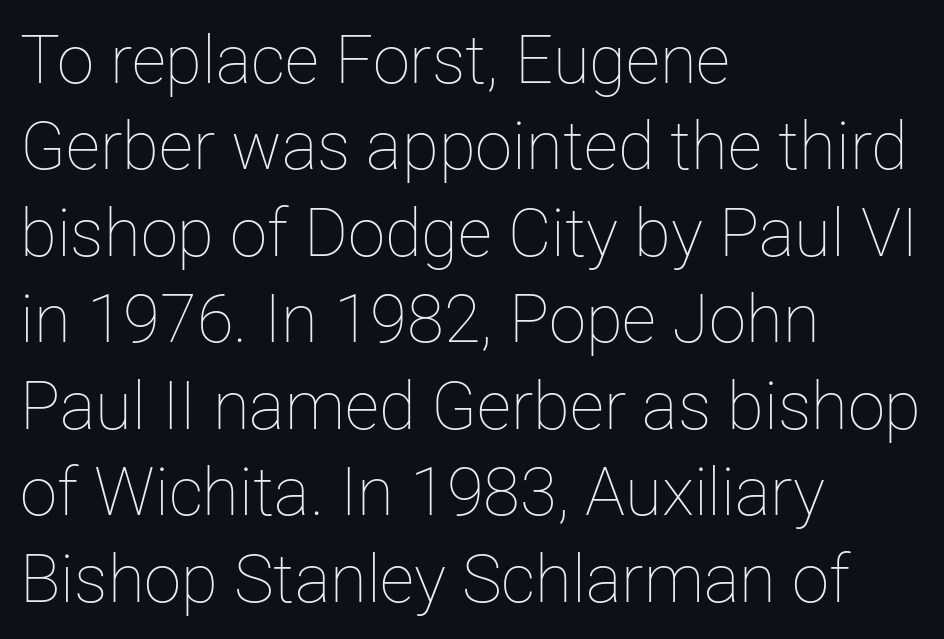
The passage shown is typed in a proportional face where columns would drift. Compared with typical paragraphs, the rows here are spaced about the same. The rendering anchors every line to the left-hand side. Stems here are at most as thick as an everyday book face. Characters remain perfectly vertical along every line. Honestly, the letter spacing is just normal — you wouldn't notice it.
